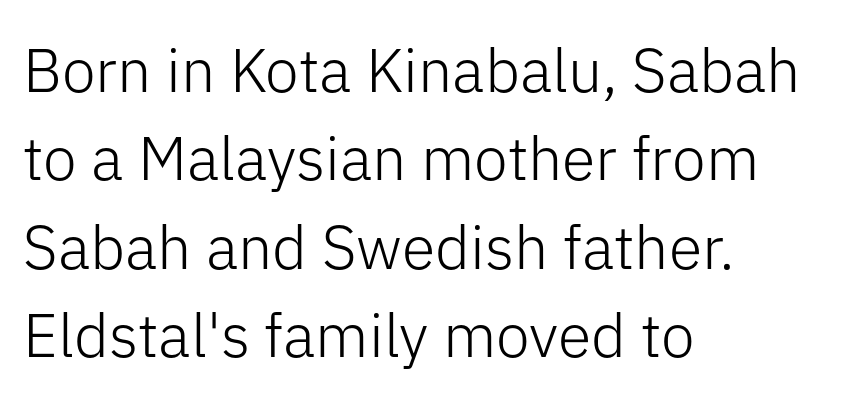
{"serif": "no", "italic": "no", "bold": "no", "weight": "light", "width": "normal", "stroke_contrast": "low", "x_height": "medium", "monospaced": "no", "underline": "no", "align": "left", "line_spacing": "normal", "line_spacing_ratio": 1.45, "letter_spacing": "normal", "letter_spacing_em": 0.0, "glyph_px": 61}
